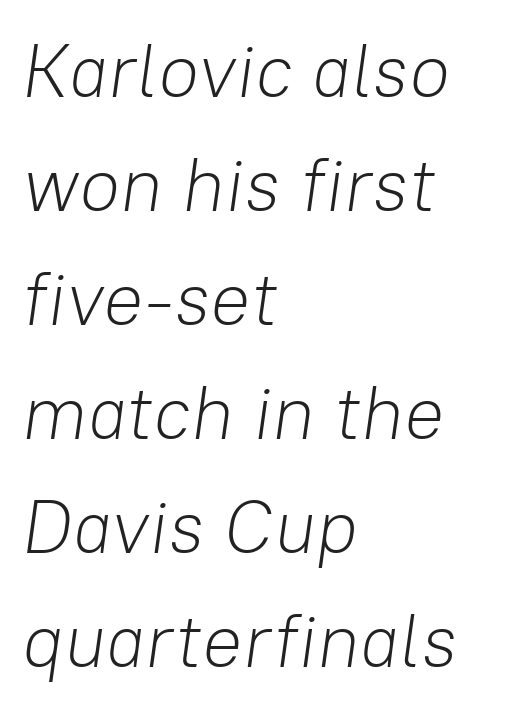
Letters rest on an invisible, unmarked baseline. Quick note: interline space is typical. Inter-character spacing is left at the font's built-in metrics. Leftover space on each line is placed entirely after the last word.
